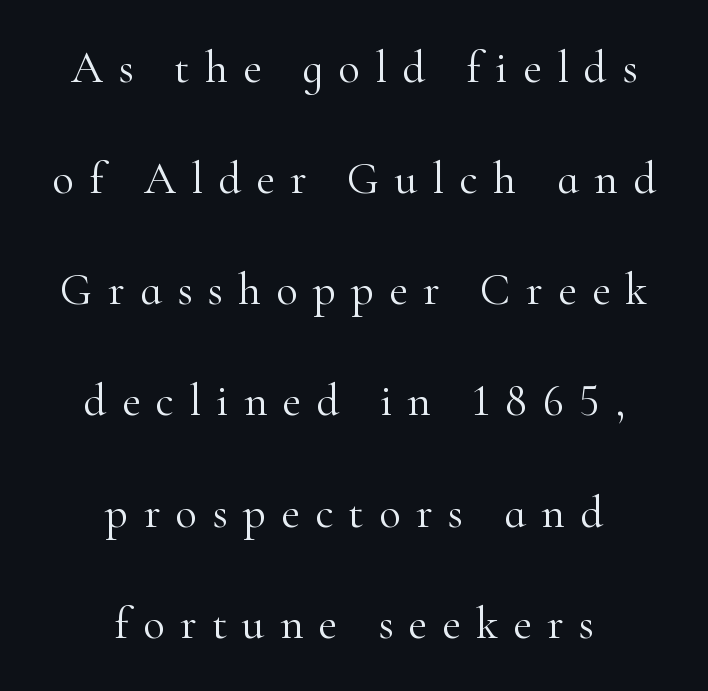
{"serif": "yes", "italic": "no", "bold": "no", "weight": "light", "width": "normal", "stroke_contrast": "high", "x_height": "small", "monospaced": "no", "underline": "no", "align": "center", "line_spacing": "loose", "line_spacing_ratio": 2.47, "letter_spacing": "wide", "letter_spacing_em": 0.34, "glyph_px": 45}
